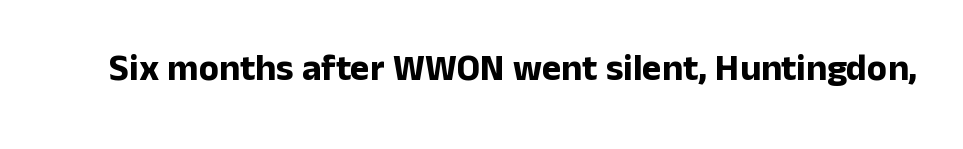
{"serif": "no", "italic": "no", "bold": "yes", "weight": "bold", "width": "normal", "stroke_contrast": "low", "x_height": "medium", "monospaced": "no", "underline": "no", "letter_spacing": "normal", "letter_spacing_em": 0.0, "glyph_px": 37}
